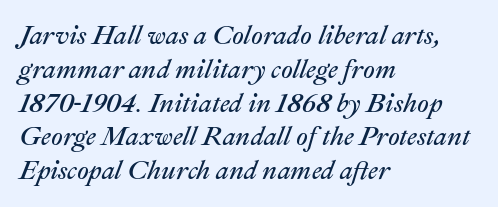
Lines of text with bare space underneath. Style check: oblique. The letterforms sit at book weight or below. Layout note: lines flush left. Notice how descenders clear the ascenders below comfortably — that's standard leading. The horizontal fit of the characters is conventional and even.
